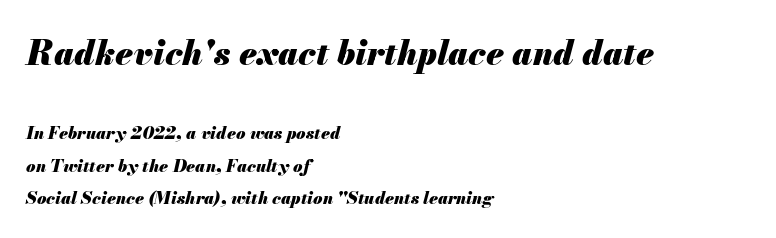
The image shows 34 px heavy type, italic (leaning right); set left-aligned, loose line spacing (1.93x), normal letter spacing, not underlined; the first (top) block is 2.0x larger; medium stroke contrast and a small x-height.
